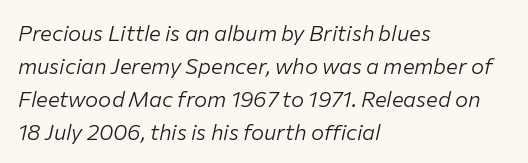
Any mark beneath the type? The region is blank. Italic? Definitely — the glyphs are oblique. Ink coverage per letter is moderate at most. The rendering uses a moderate line-height, typical for paragraphs. Where is the straight margin? On the left. The rendering keeps characters at their native spacing.
